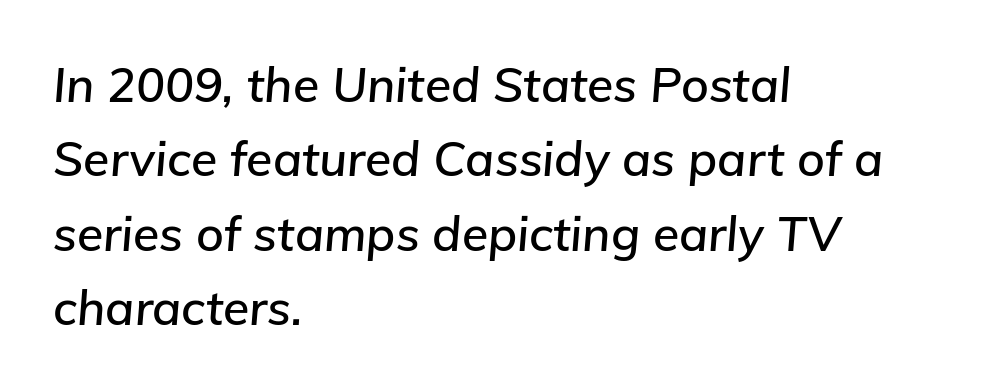
{"italic": "yes", "lean": "right", "slant_degrees": 5, "width": "normal", "stroke_contrast": "low", "x_height": "medium", "monospaced": "no", "underline": "no", "align": "left", "line_spacing": "normal", "line_spacing_ratio": 1.55, "letter_spacing": "normal", "letter_spacing_em": 0.0, "glyph_px": 48}
